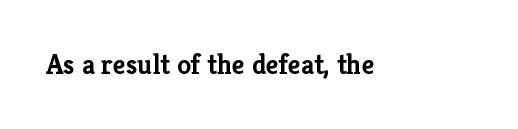
{"serif": "yes", "italic": "no", "bold": "yes", "weight": "semibold", "width": "normal", "stroke_contrast": "low", "x_height": "medium", "monospaced": "no", "underline": "no", "letter_spacing": "normal", "letter_spacing_em": 0.0, "glyph_px": 28}
